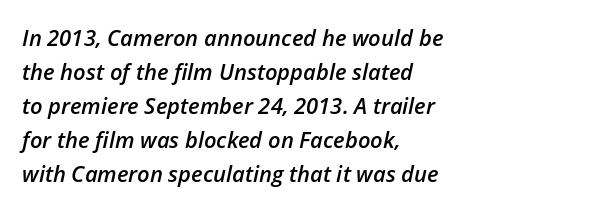
Q: Is the text bold? A: Semi-bold.
Q: Is the text italic (slanted)? A: Yes, it leans right by about 12 degrees.
Q: Is the text underlined? A: No.
Q: How is the paragraph aligned? A: Left-aligned.
Q: Is the spacing between letters normal or unusually wide? A: Normal.
Q: Is the spacing between lines tight, normal or loose? A: Normal.
